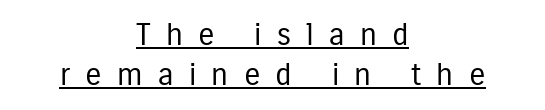
You can tell from the bare stems that sans-serif type was used. Students, note that the glyphs here are deliberately spaced far apart. Where is the straight margin? There isn't one; the lines are centered. Decoration check: the copy is underlined. The font sits on the lighter half of the weight spectrum, regular included. Students, observe: this is what conventionally led text looks like.
